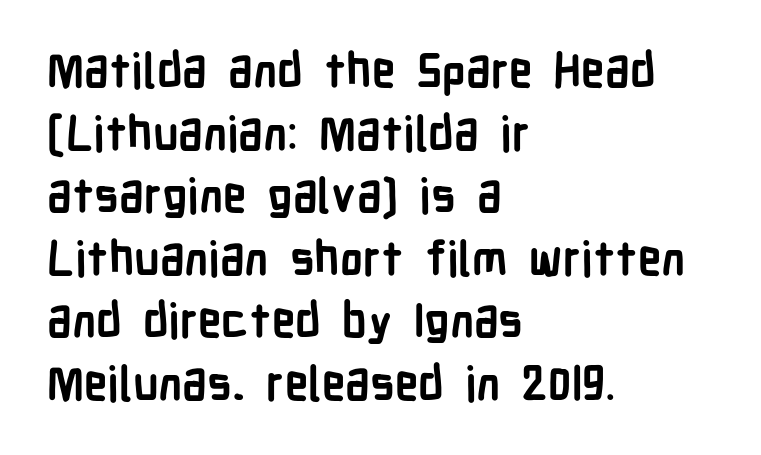
The image shows 47 px semibold, condensed sans-serif type, upright; set left-aligned, normal line spacing (1.33x), normal letter spacing, not underlined; low stroke contrast and a medium x-height.
